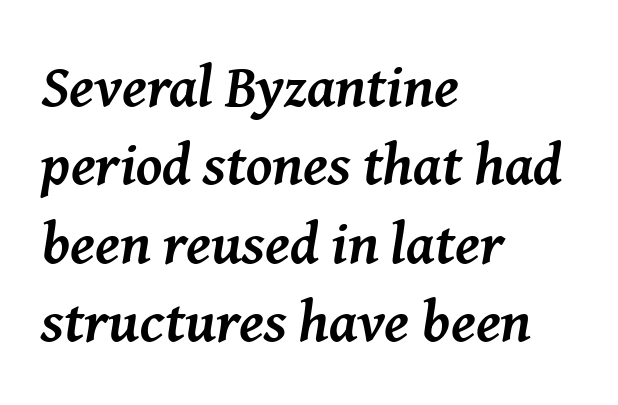
Leftover space on each line is placed entirely after the last word. Look at the stroke-to-counter ratio: heavy, a bold. Descender tails drop into unmarked territory. The rows are spaced the way most documents space them.
